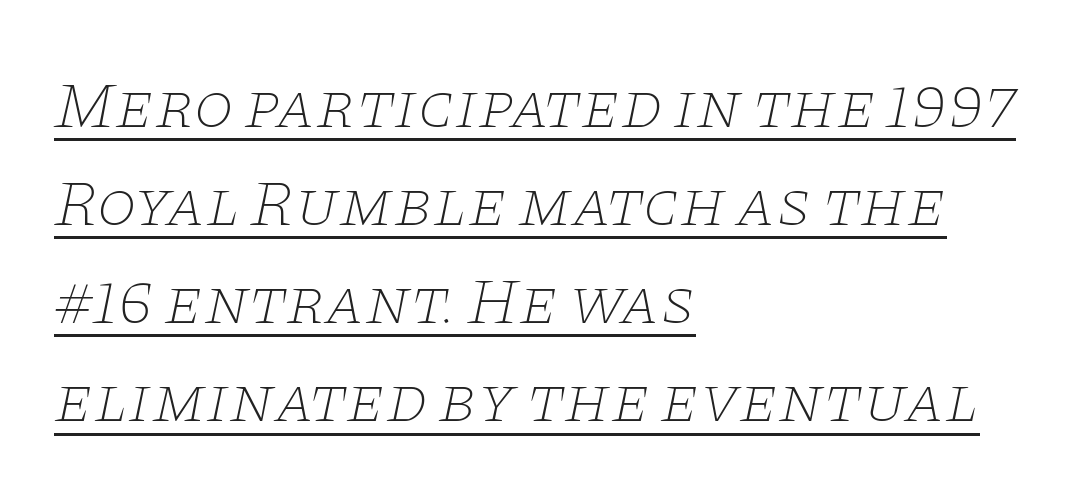
{"serif": "yes", "italic": "yes", "lean": "right", "slant_degrees": 11, "bold": "no", "weight": "thin", "width": "wide", "stroke_contrast": "low", "x_height": "large", "monospaced": "no", "underline": "yes", "align": "left", "line_spacing": "normal", "line_spacing_ratio": 1.51, "letter_spacing": "normal", "letter_spacing_em": 0.0, "glyph_px": 65}
